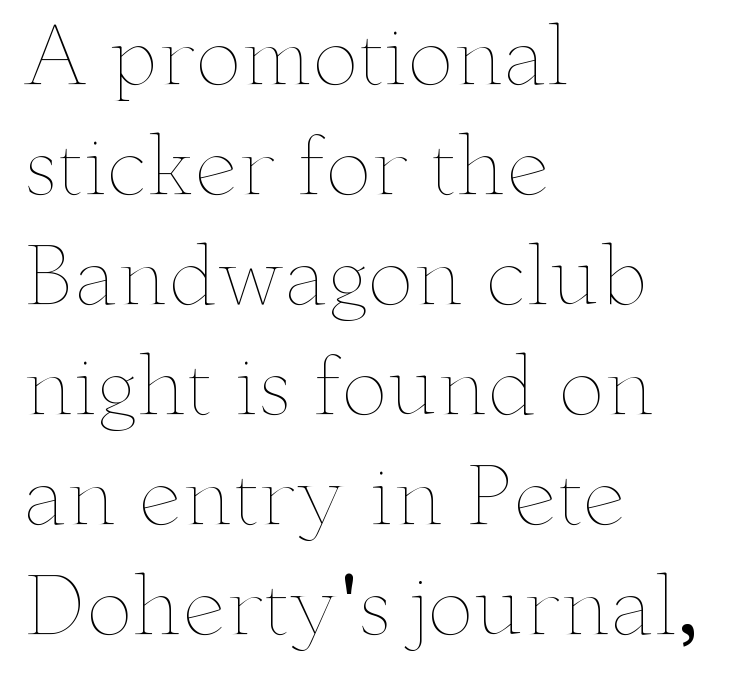
The image shows 78 px thin, wide type, upright; set left-aligned, normal line spacing (1.41x), normal letter spacing, not underlined; low stroke contrast and a small x-height.
